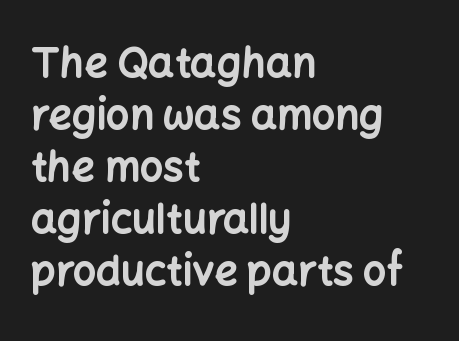
Rule under the text: the space is simply empty. Does the weight exceed regular? Yes, all the way to bold. The face used here is a sans, in the tradition of grotesques and geometrics. In terms of letterspacing, this is plain default setting. You could not count columns in this text — the font is proportionally spaced. Does the lettering tilt? It doesn't — this is upright.
